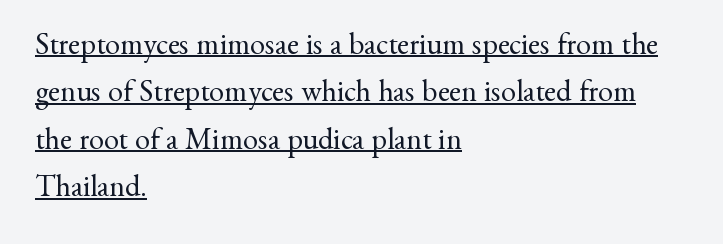
Is this a heavy cut? Hardly; it is regular or lighter. Each word holds together tightly as a unit, with standard inter-letter gaps. Reading down the block, your eye returns to a fixed left position each line. What decoration does the sample have? An underline.
